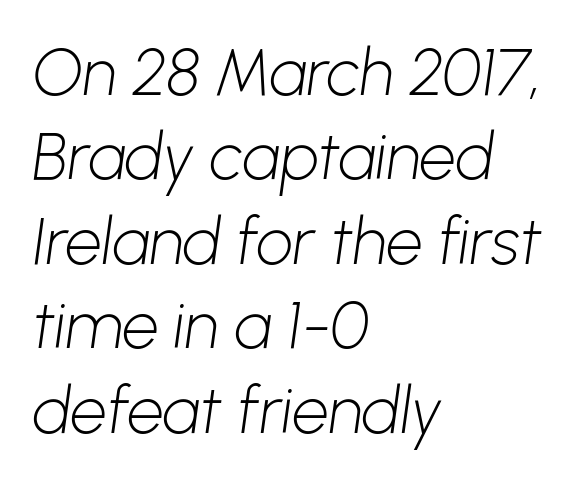
Type without underlining. In terms of letterspacing, this is plain default setting. Is the type heavy? It reads as light-to-regular instead. The text was rendered using a sans face with plain stroke endings.
